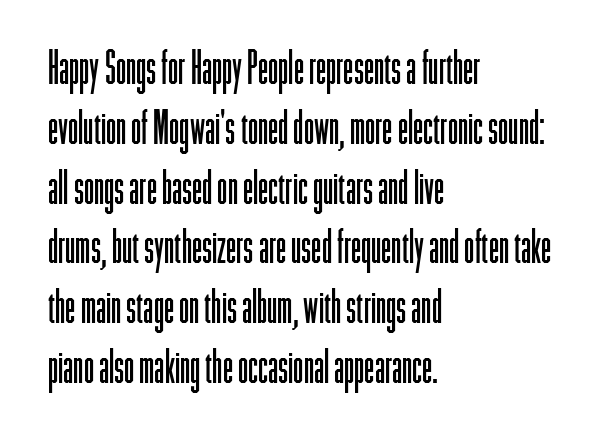
Q: Is the text bold? A: No.
Q: Is the text italic (slanted)? A: No, it is upright.
Q: Is the typeface a serif or a sans-serif typeface? A: Sans-serif.
Q: Is the text underlined? A: No.
Q: How is the paragraph aligned? A: Left-aligned.
Q: Is the spacing between letters normal or unusually wide? A: Normal.
Q: Is the spacing between lines tight, normal or loose? A: Normal.
Q: Width (condensed, normal, or wide)? A: Condensed.
Q: Stroke contrast? A: Low.
Q: x-height? A: Medium.
Q: Monospaced? A: No.
